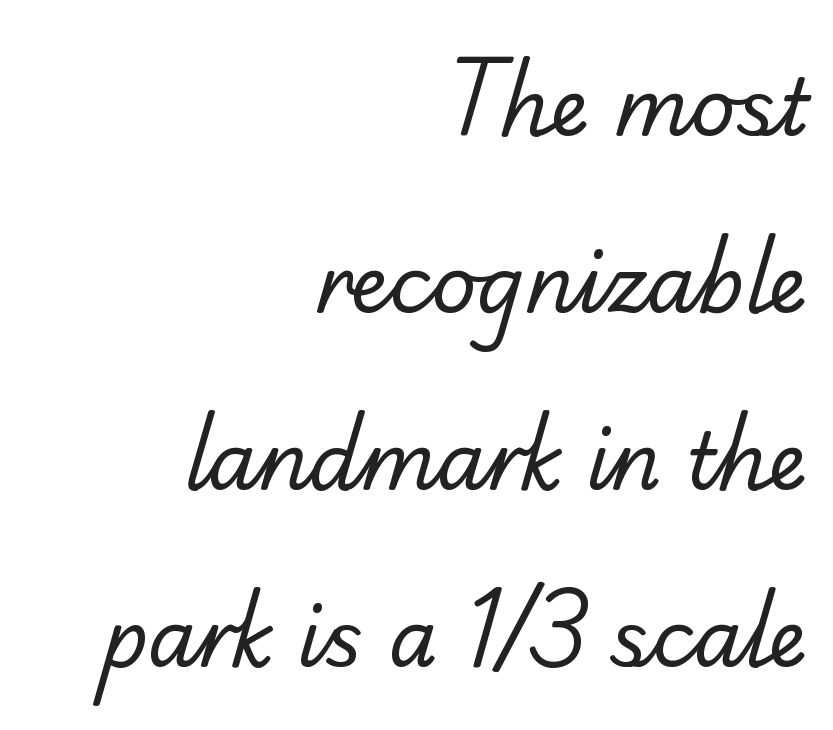
Q: Is the text bold? A: No.
Q: Is the typeface a serif or a sans-serif typeface? A: Serif.
Q: Is the text underlined? A: No.
Q: How is the paragraph aligned? A: Right-aligned.
Q: Is the spacing between letters normal or unusually wide? A: Normal.
Q: Is the spacing between lines tight, normal or loose? A: Loose.
Q: Width (condensed, normal, or wide)? A: Normal.
Q: Stroke contrast? A: Low.
Q: x-height? A: Small.
Q: Monospaced? A: No.
